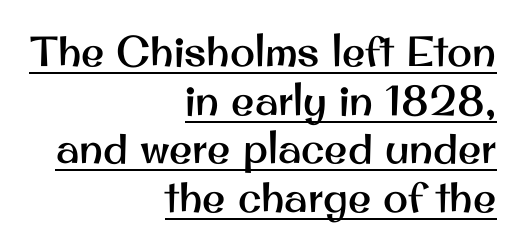
The letters stand straight up with perfectly vertical stems. Line endings align vertically; line beginnings do not. The letters advance in unequal steps, a hallmark of proportional type. A sans-serif font was chosen for this passage. Honestly, the underline is the first thing you notice here.
